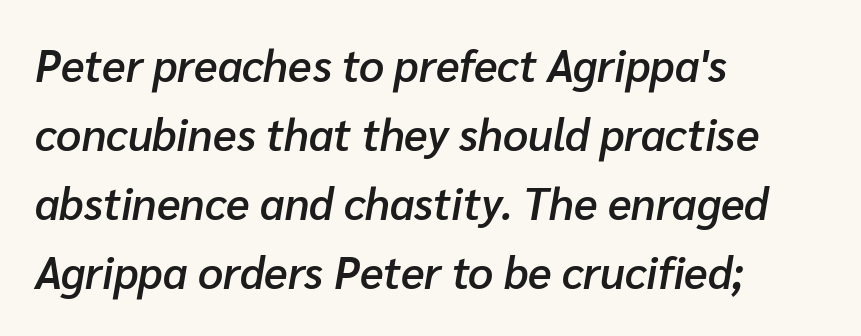
Line beginnings align vertically; line endings do not. No extra tracking has been applied to these lines. The glyphs look as if they've been sheared to an angle. Nobody drew a line under any word here. This sample has the flowing, uneven cadence of proportional lettering. Look at the stroke-to-counter ratio: somewhat heavy, a semibold.
